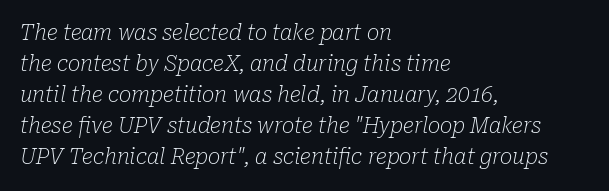
The image shows 21 px text type, italic (leaning right); set left-aligned, normal line spacing (1.48x), normal letter spacing, not underlined.
